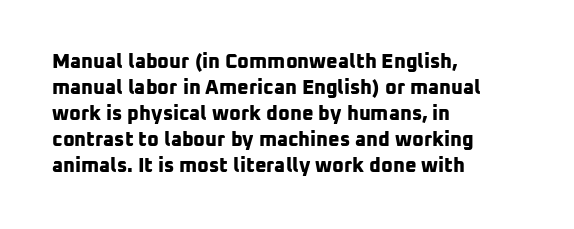
Set as a true bold cut, around the 700 mark. The line-height multiplier appears to be the usual default. Underline: absent. Leftover space on each line is placed entirely after the last word.
